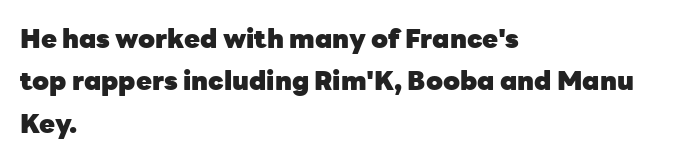
{"italic": "no", "bold": "yes", "underline": "no", "align": "left", "line_spacing": "normal", "line_spacing_ratio": 1.63, "letter_spacing": "normal", "letter_spacing_em": 0.0, "glyph_px": 26}
